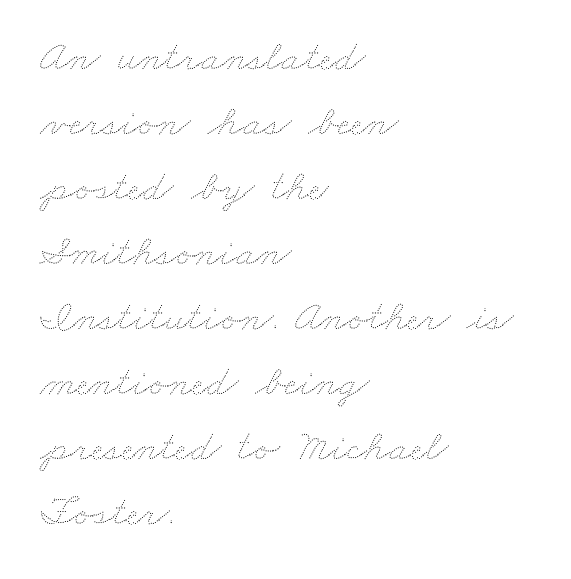
The image shows 43 px thin, wide type; set left-aligned, normal line spacing (1.51x), normal letter spacing, not underlined; medium stroke contrast and a small x-height.
